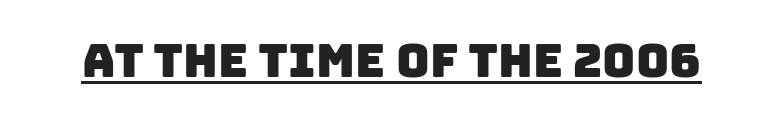
The image shows 46 px sans-serif type; set normal letter spacing, underlined; low stroke contrast and a large x-height.
